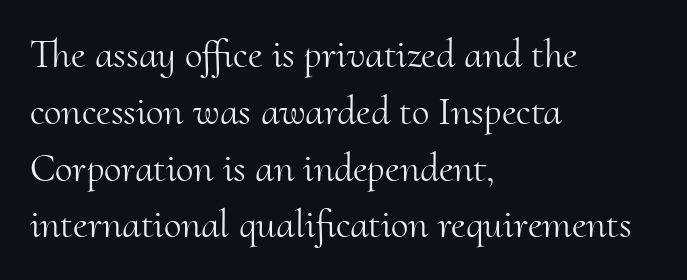
Q: Is the text bold? A: No.
Q: Is the text italic (slanted)? A: No, it is upright.
Q: Is the typeface a serif or a sans-serif typeface? A: Serif.
Q: Is the text underlined? A: No.
Q: How is the paragraph aligned? A: Left-aligned.
Q: Is the spacing between letters normal or unusually wide? A: Normal.
Q: Is the spacing between lines tight, normal or loose? A: Normal.
Q: Width (condensed, normal, or wide)? A: Normal.
Q: Stroke contrast? A: Medium.
Q: x-height? A: Small.
Q: Monospaced? A: No.
